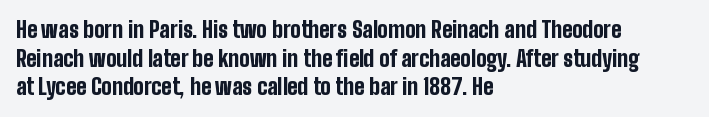
Teacher's note: observe the even left margin — that is flush-left alignment. You can tell it's not italic because the verticals are truly vertical. Words float on clear page, feet unadorned. The letterforms sit shoulder to shoulder at normal distance.
